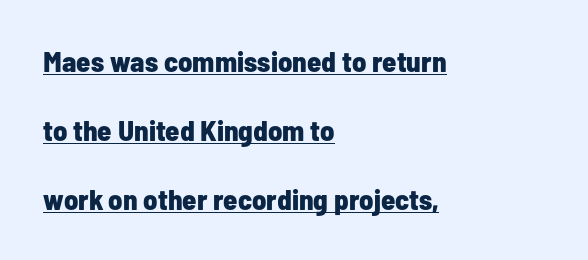
{"serif": "no", "italic": "no", "bold": "yes", "weight": "bold", "width": "condensed", "stroke_contrast": "low", "x_height": "medium", "monospaced": "no", "underline": "yes", "align": "left", "line_spacing": "loose", "line_spacing_ratio": 2.38, "letter_spacing": "normal", "letter_spacing_em": 0.0, "glyph_px": 29}
